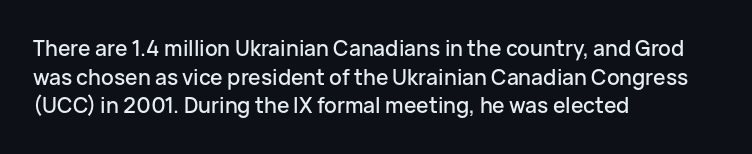
{"italic": "no", "underline": "no", "align": "left", "line_spacing": "normal", "line_spacing_ratio": 1.36, "letter_spacing": "normal", "letter_spacing_em": 0.0, "glyph_px": 21}
